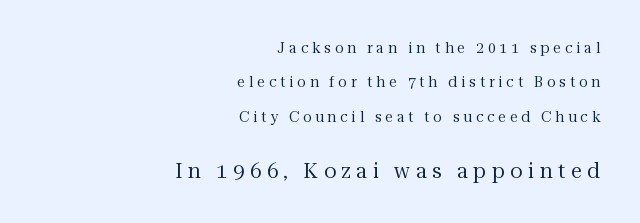
The image shows 20 px text type, upright; set right-aligned, loose line spacing (2.45x), unusually wide letter spacing (+0.28 em), not underlined; the second (bottom) block is 1.43x larger.
